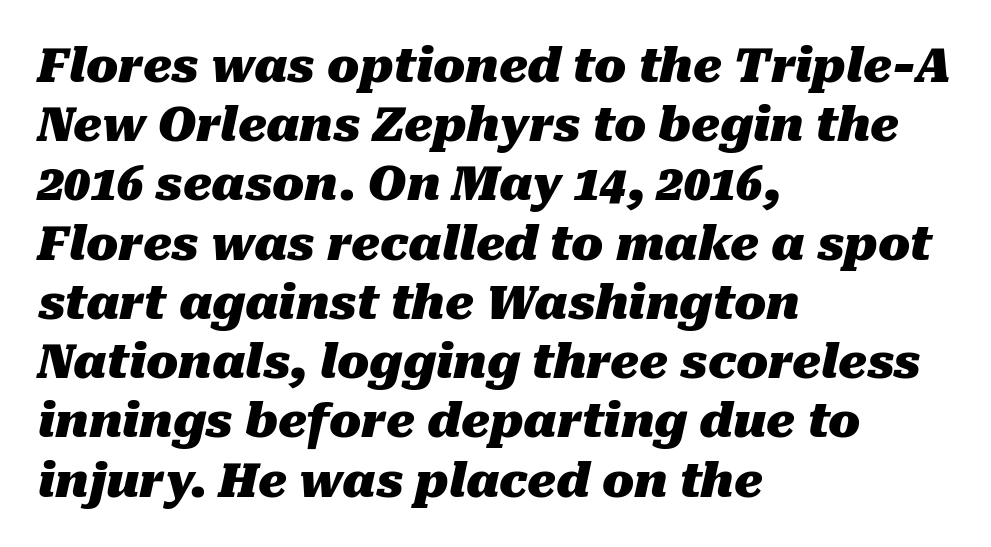
The image shows 47 px heavy type, italic (leaning right); set left-aligned, normal line spacing (1.26x), normal letter spacing, not underlined; medium stroke contrast and a medium x-height.
